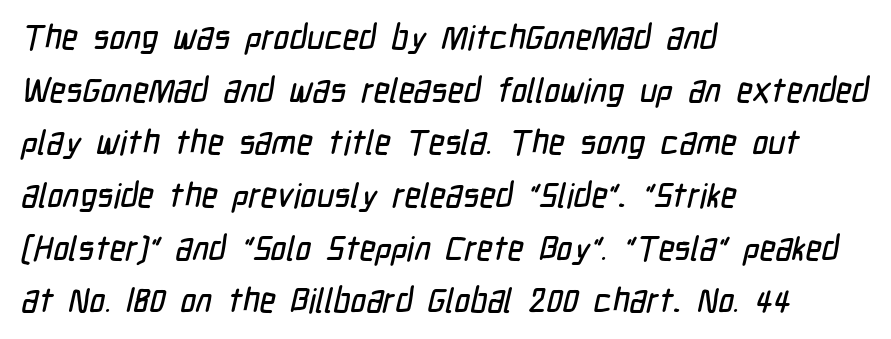
The image shows 34 px condensed sans-serif type; set left-aligned, normal line spacing (1.55x), normal letter spacing, not underlined; low stroke contrast and a medium x-height.
